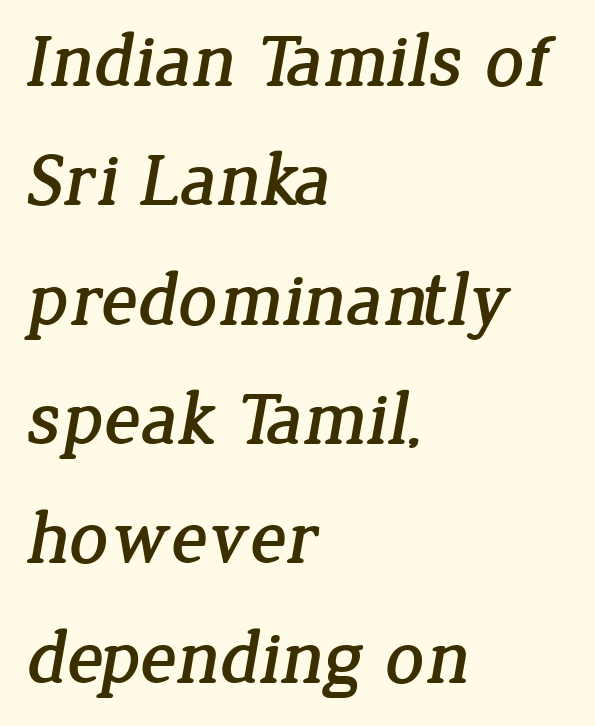
{"serif": "yes", "width": "normal", "stroke_contrast": "low", "x_height": "medium", "monospaced": "no", "underline": "no", "align": "left", "line_spacing": "normal", "line_spacing_ratio": 1.57, "letter_spacing": "normal", "letter_spacing_em": 0.0, "glyph_px": 76}
